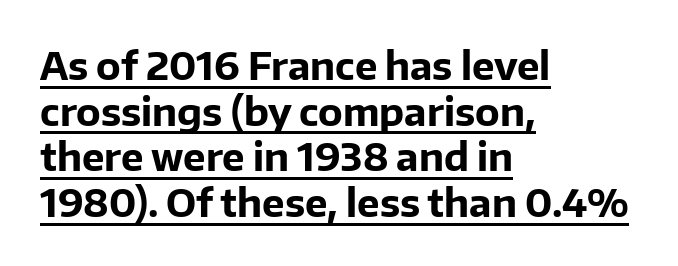
You could call the tracking neutral — neither tight nor loose. The typesetter has applied underlining to the passage shown. If you drew a ruler down the left edge, every line would touch it. Think of a printed novel: that variable character pitch is what you see here. Font category for this specimen: sans-serif. The letters stand straight up with perfectly vertical stems.
